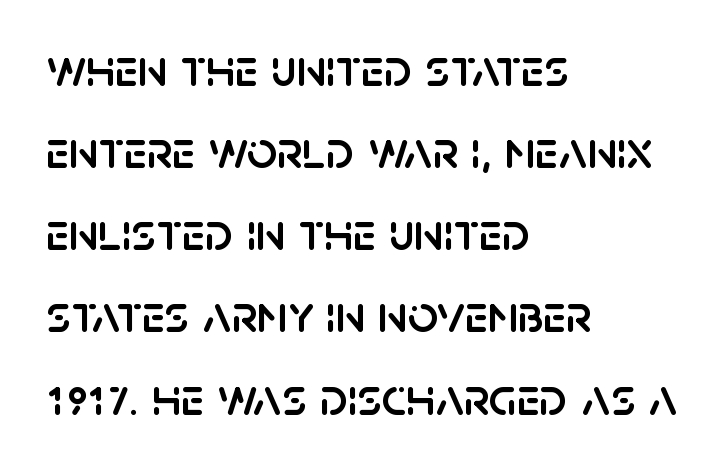
Unmarked baselines from the first word to the last. No italicization has been applied; the sample stays upright. The rendering keeps characters at their native spacing. What's the leading like? Ordinary, nothing unusual. Think of a printed novel: that variable character pitch is what you see here. All the whitespace from short lines collects on the right.
